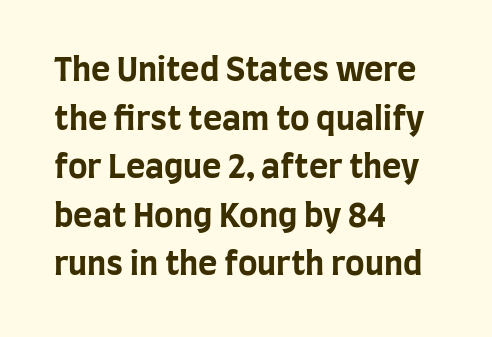
The image shows 33 px bold, condensed sans-serif type, upright; set left-aligned, normal line spacing (1.47x), normal letter spacing, not underlined; low stroke contrast and a large x-height.
